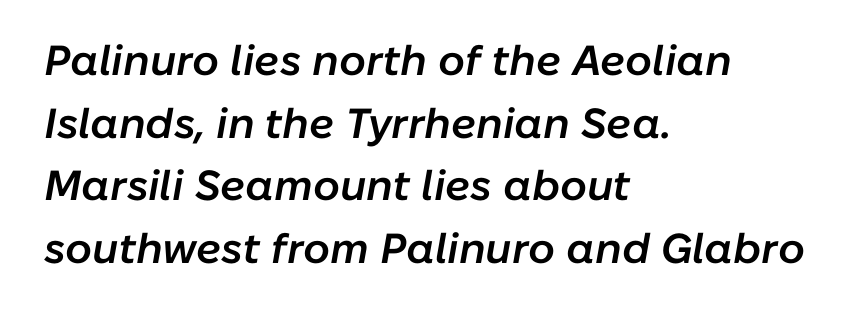
Q: Is the text bold? A: Semi-bold.
Q: Is the text italic (slanted)? A: Yes, it leans right by about 10 degrees.
Q: Is the text underlined? A: No.
Q: How is the paragraph aligned? A: Left-aligned.
Q: Is the spacing between letters normal or unusually wide? A: Normal.
Q: Is the spacing between lines tight, normal or loose? A: Normal.
Q: Width (condensed, normal, or wide)? A: Normal.
Q: Stroke contrast? A: Low.
Q: x-height? A: Medium.
Q: Monospaced? A: No.
